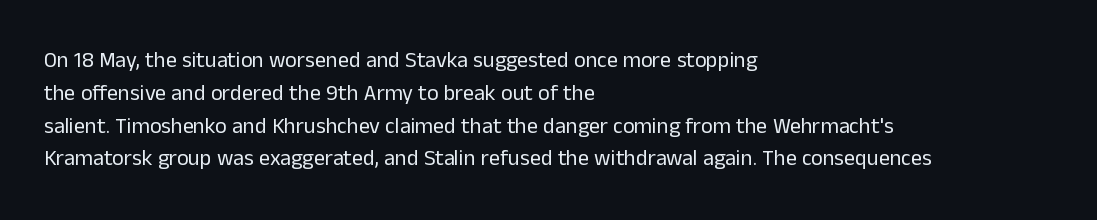
The image shows 22 px text type, upright; set left-aligned, normal line spacing (1.49x), normal letter spacing, not underlined.
